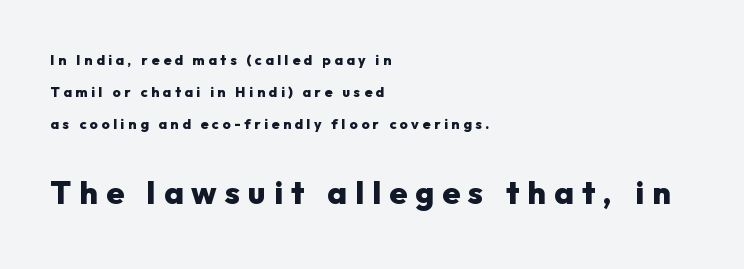
The image shows 32 px heavy sans-serif type, upright; set left-aligned, loose line spacing (2.28x), unusually wide letter spacing (+0.26 em), not underlined; the second (bottom) block is 2.29x larger; low stroke contrast and a medium x-height.
